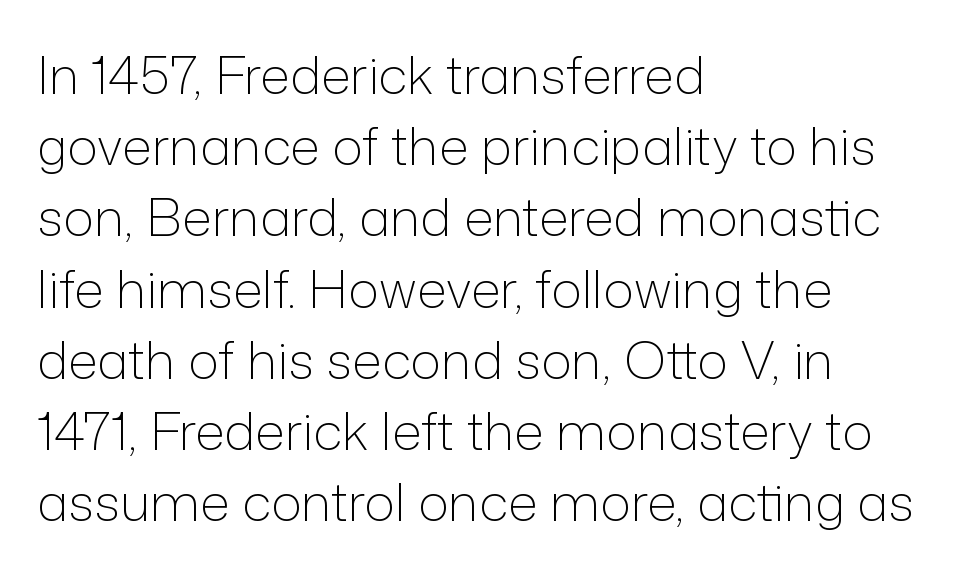
The image shows 52 px light sans-serif type, upright; set left-aligned, normal line spacing (1.37x), normal letter spacing, not underlined; low stroke contrast and a medium x-height.
